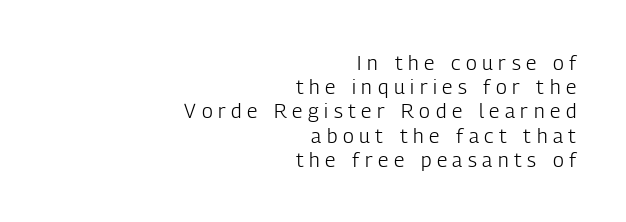
Words appear elongated and porous because spacing is wide. The typography opts for an upright posture over an oblique one. Where is the straight margin? On the right. Descenders hang freely into open space. Heft: none added — not bold.
